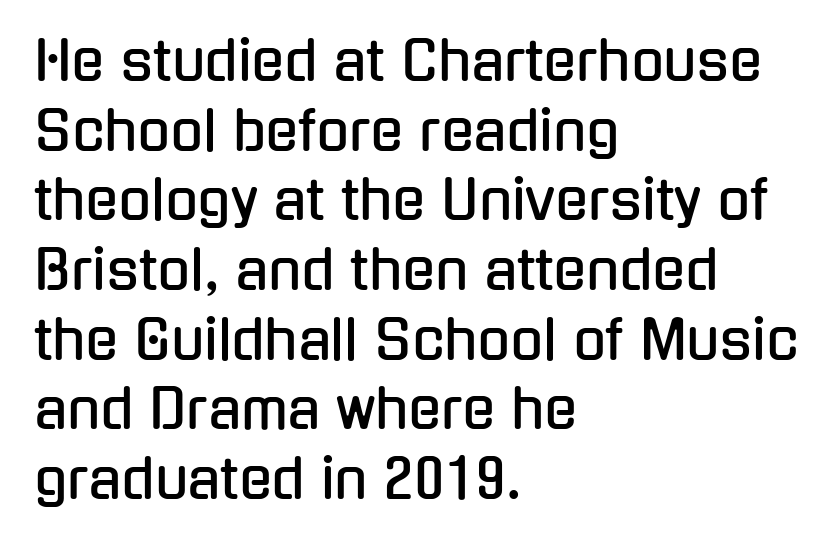
The image shows 54 px condensed sans-serif type, upright; set left-aligned, normal line spacing (1.29x), normal letter spacing, not underlined; low stroke contrast and a medium x-height.
